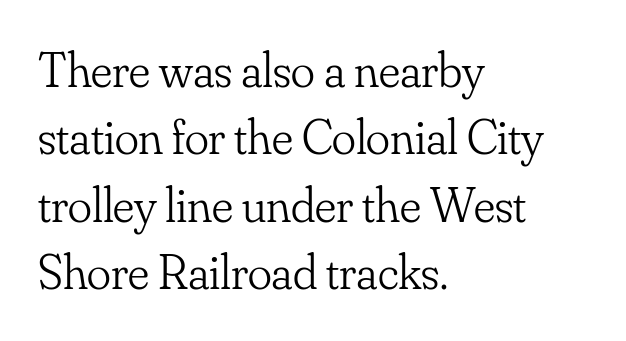
Q: Is the text bold? A: No.
Q: Is the text italic (slanted)? A: No, it is upright.
Q: Is the typeface a serif or a sans-serif typeface? A: Serif.
Q: Is the text underlined? A: No.
Q: How is the paragraph aligned? A: Left-aligned.
Q: Is the spacing between letters normal or unusually wide? A: Normal.
Q: Is the spacing between lines tight, normal or loose? A: Normal.
Q: Width (condensed, normal, or wide)? A: Normal.
Q: Stroke contrast? A: Low.
Q: x-height? A: Small.
Q: Monospaced? A: No.
